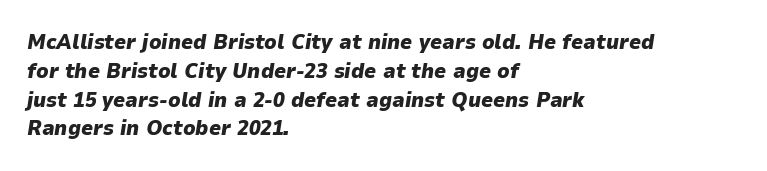
Q: Is the text bold? A: Yes.
Q: Is the text italic (slanted)? A: Yes, it leans right by about 9 degrees.
Q: Is the text underlined? A: No.
Q: How is the paragraph aligned? A: Left-aligned.
Q: Is the spacing between letters normal or unusually wide? A: Normal.
Q: Is the spacing between lines tight, normal or loose? A: Normal.
